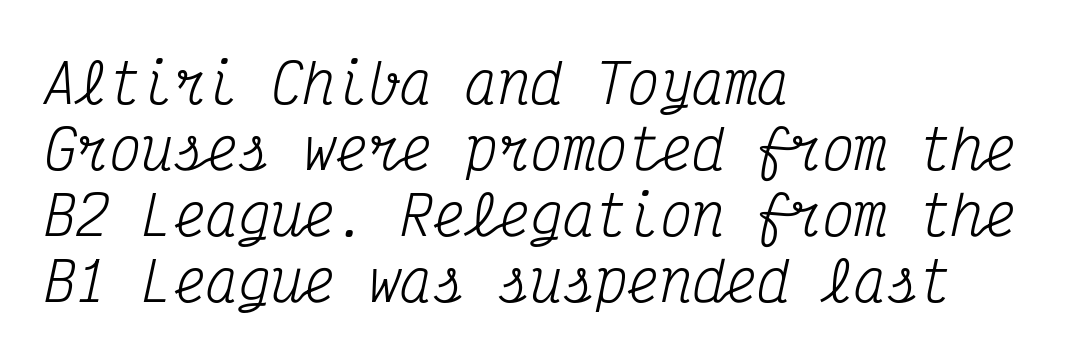
The image shows 54 px regular-weight, condensed serif type, italic (leaning right), monospaced; set left-aligned, line spacing 1.22x, normal letter spacing, not underlined; medium stroke contrast and a medium x-height.
